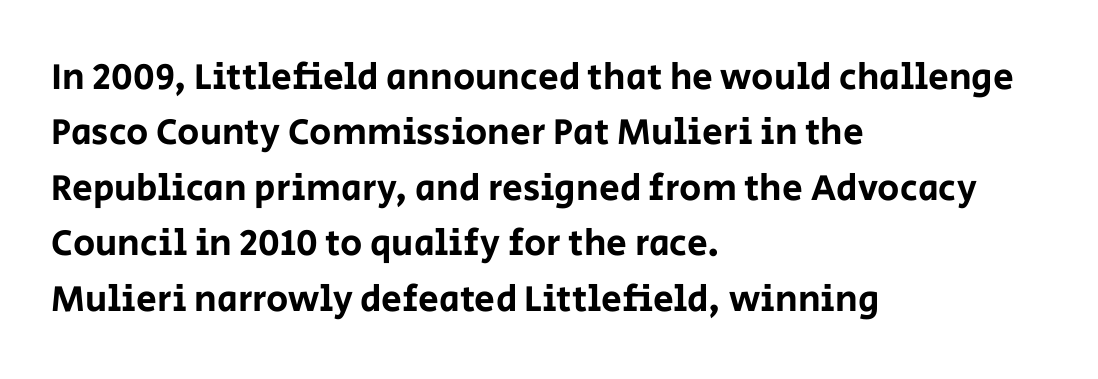
Q: Is the text italic (slanted)? A: No, it is upright.
Q: Is the typeface a serif or a sans-serif typeface? A: Sans-serif.
Q: Is the text underlined? A: No.
Q: How is the paragraph aligned? A: Left-aligned.
Q: Is the spacing between letters normal or unusually wide? A: Normal.
Q: Is the spacing between lines tight, normal or loose? A: Normal.
Q: Width (condensed, normal, or wide)? A: Normal.
Q: Stroke contrast? A: Low.
Q: x-height? A: Large.
Q: Monospaced? A: No.
